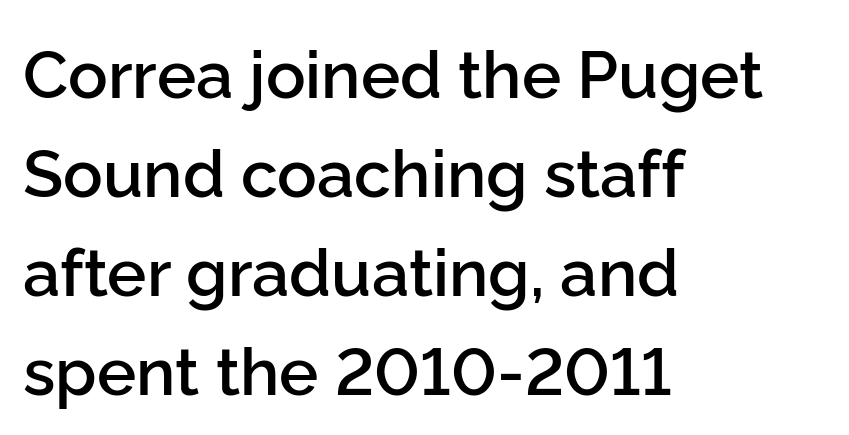
Note: no serifs on the glyphs. Is this a fixed-width face? No — the glyphs have proportional, varying widths. Line spacing here is normal. Where is the straight margin? On the left. Does the lettering tilt? It doesn't — this is upright. The area under the type is left untouched.
